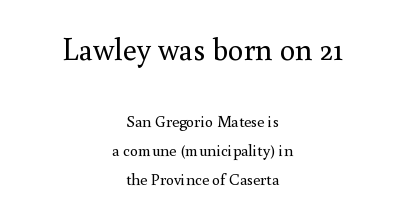
{"serif": "yes", "italic": "no", "bold": "no", "weight": "regular", "width": "normal", "stroke_contrast": "medium", "x_height": "small", "monospaced": "no", "underline": "no", "align": "center", "line_spacing_ratio": 1.83, "letter_spacing": "normal", "letter_spacing_em": 0.0, "larger_block": "first", "size_ratio": 1.94, "glyph_px": 31}
